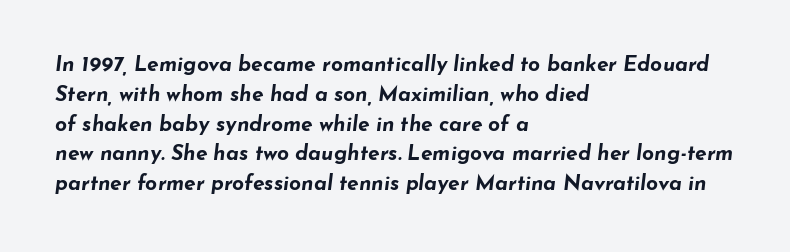
{"italic": "yes", "lean": "right", "slant_degrees": 7, "bold": "yes", "underline": "no", "align": "left", "line_spacing": "normal", "line_spacing_ratio": 1.42, "letter_spacing": "normal", "letter_spacing_em": 0.0, "glyph_px": 21}
